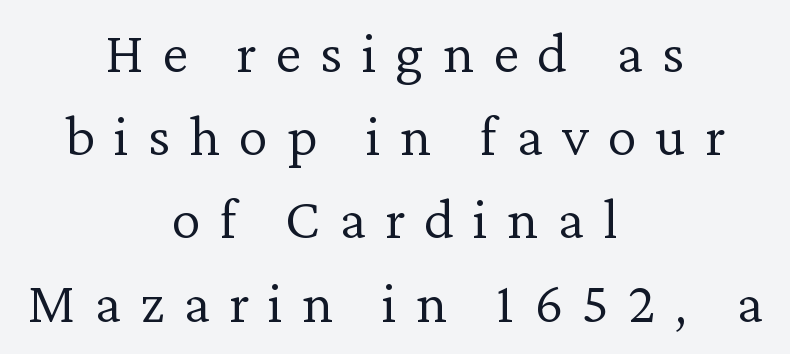
The image shows 59 px light serif type, upright; set centered, normal line spacing (1.41x), unusually wide letter spacing (+0.32 em), not underlined; low stroke contrast and a medium x-height.
